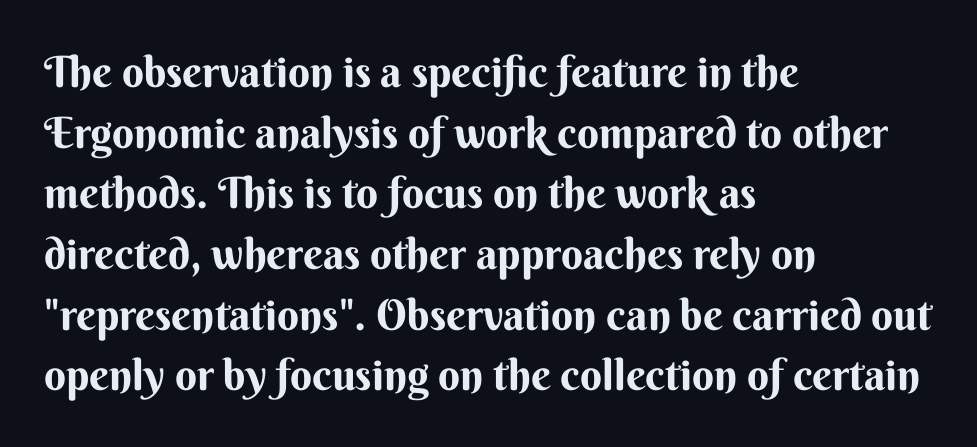
Q: Is the text bold? A: Yes.
Q: Is the text italic (slanted)? A: No, it is upright.
Q: Is the typeface a serif or a sans-serif typeface? A: Sans-serif.
Q: Is the text underlined? A: No.
Q: How is the paragraph aligned? A: Left-aligned.
Q: Is the spacing between letters normal or unusually wide? A: Normal.
Q: Is the spacing between lines tight, normal or loose? A: Normal.
Q: Width (condensed, normal, or wide)? A: Normal.
Q: Stroke contrast? A: Medium.
Q: x-height? A: Small.
Q: Monospaced? A: No.
